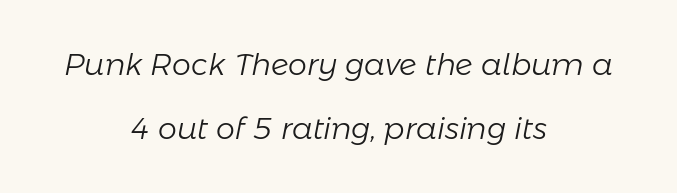
Q: Is the text bold? A: No.
Q: Is the text italic (slanted)? A: Yes, it leans right by about 11 degrees.
Q: Is the text underlined? A: No.
Q: How is the paragraph aligned? A: Centered.
Q: Is the spacing between letters normal or unusually wide? A: Normal.
Q: Is the spacing between lines tight, normal or loose? A: Loose.
Q: Width (condensed, normal, or wide)? A: Normal.
Q: Stroke contrast? A: Low.
Q: x-height? A: Medium.
Q: Monospaced? A: No.
